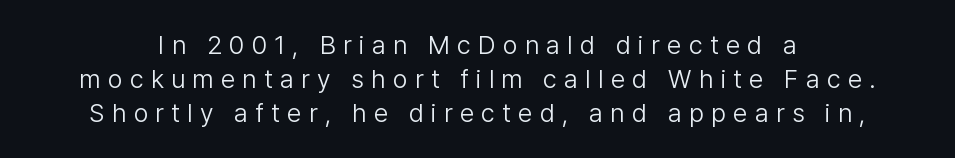
If you drew a line through each stem, it would be perfectly vertical. This sample keeps an unexceptional amount of space between lines. Descenders are the only things crossing below the line. Is the type heavy? It reads as light-to-regular instead. Short note: letters widely spaced.
